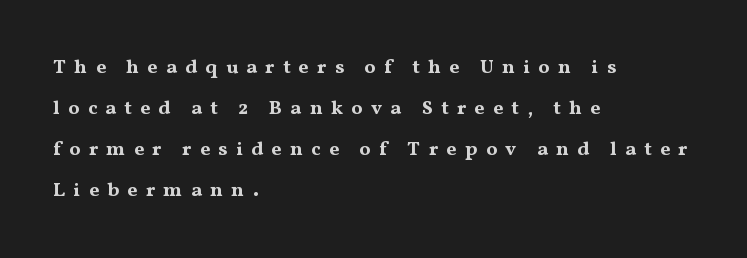
{"italic": "no", "bold": "yes", "underline": "no", "align": "left", "line_spacing": "loose", "line_spacing_ratio": 2.05, "letter_spacing": "wide", "letter_spacing_em": 0.41, "glyph_px": 20}
